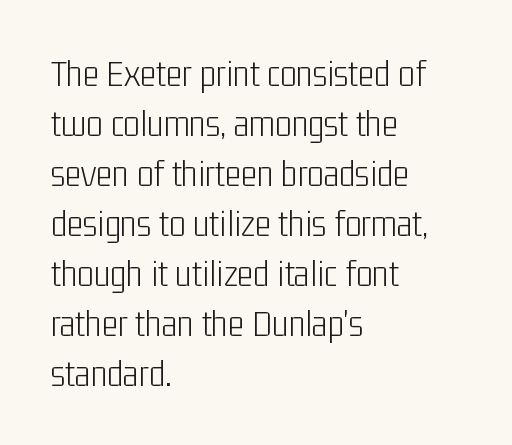
Q: Is the text bold? A: No.
Q: Is the text italic (slanted)? A: No, it is upright.
Q: Is the typeface a serif or a sans-serif typeface? A: Sans-serif.
Q: Is the text underlined? A: No.
Q: How is the paragraph aligned? A: Left-aligned.
Q: Is the spacing between letters normal or unusually wide? A: Normal.
Q: Is the spacing between lines tight, normal or loose? A: Normal.
Q: Width (condensed, normal, or wide)? A: Condensed.
Q: Stroke contrast? A: Low.
Q: x-height? A: Medium.
Q: Monospaced? A: No.
